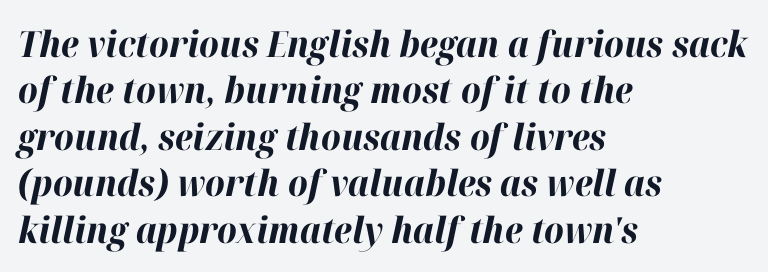
The image shows 36 px bold type, italic (leaning right); set left-aligned, normal line spacing (1.29x), normal letter spacing, not underlined; high stroke contrast and a medium x-height.
